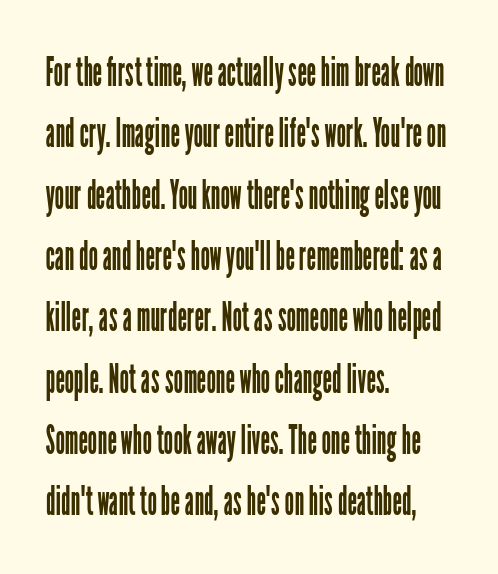
{"serif": "no", "italic": "no", "bold": "no", "weight": "regular", "width": "condensed", "stroke_contrast": "low", "x_height": "medium", "monospaced": "no", "underline": "no", "align": "left", "line_spacing": "normal", "line_spacing_ratio": 1.46, "letter_spacing": "normal", "letter_spacing_em": 0.0, "glyph_px": 42}
